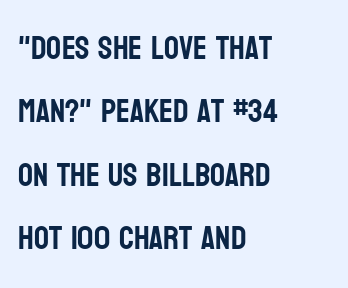
The image shows 33 px condensed sans-serif type, upright; set left-aligned, loose line spacing (1.92x), normal letter spacing, not underlined; low stroke contrast and a large x-height.
